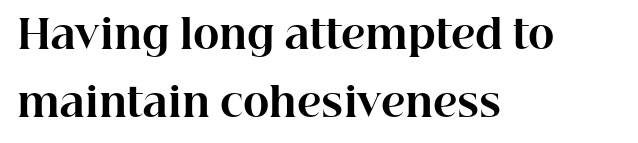
{"serif": "yes", "italic": "no", "bold": "yes", "weight": "bold", "width": "normal", "stroke_contrast": "high", "x_height": "medium", "monospaced": "no", "underline": "no", "align": "left", "line_spacing_ratio": 1.71, "letter_spacing": "normal", "letter_spacing_em": 0.0, "glyph_px": 40}
